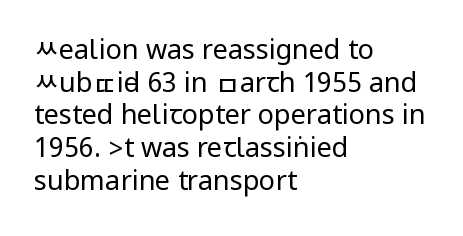
Q: Is the text bold? A: No.
Q: Is the text italic (slanted)? A: No, it is upright.
Q: Is the text underlined? A: No.
Q: How is the paragraph aligned? A: Left-aligned.
Q: Is the spacing between letters normal or unusually wide? A: Normal.
